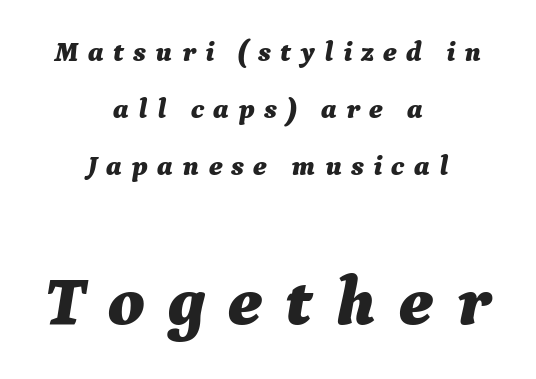
The image shows 70 px bold type, italic (leaning right); set centered, loose line spacing (2.03x), unusually wide letter spacing (+0.33 em), not underlined; the second (bottom) block is 2.5x larger; medium stroke contrast and a medium x-height.
